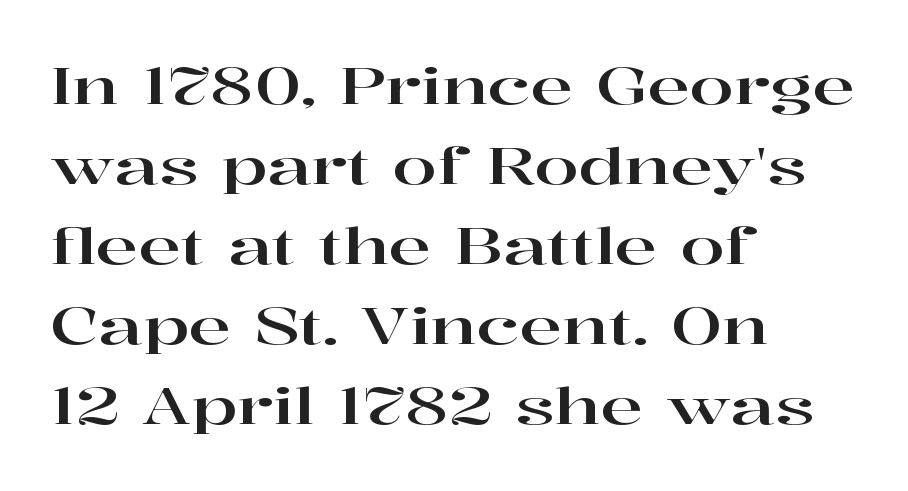
Q: Is the text italic (slanted)? A: No, it is upright.
Q: Is the typeface a serif or a sans-serif typeface? A: Serif.
Q: Is the text underlined? A: No.
Q: How is the paragraph aligned? A: Left-aligned.
Q: Is the spacing between letters normal or unusually wide? A: Normal.
Q: Is the spacing between lines tight, normal or loose? A: Normal.
Q: Width (condensed, normal, or wide)? A: Wide.
Q: Stroke contrast? A: High.
Q: x-height? A: Medium.
Q: Monospaced? A: No.
